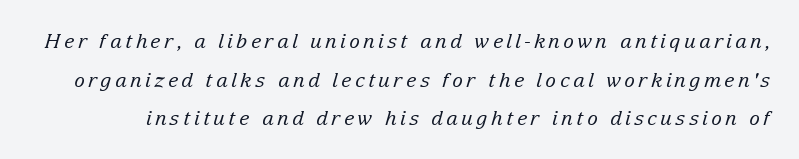
Q: Is the text bold? A: No.
Q: Is the text italic (slanted)? A: Yes, it leans right by about 15 degrees.
Q: Is the text underlined? A: No.
Q: Is the spacing between lines tight, normal or loose? A: Loose.
